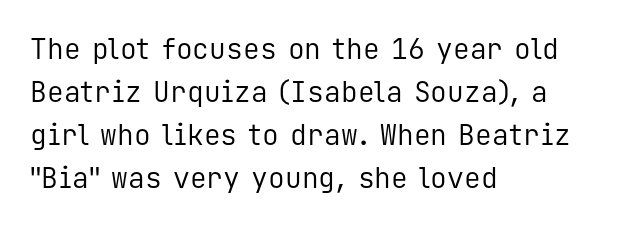
Underline: absent. Upright lettering throughout. Notice how descenders clear the ascenders below comfortably — that's standard leading. Weight: not bold — regular or lighter.
